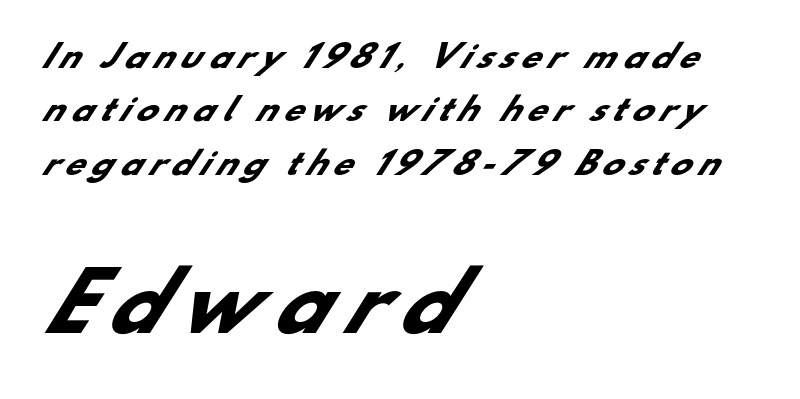
The image shows 77 px heavy sans-serif type; set left-aligned, line spacing 1.72x, unusually wide letter spacing (+0.22 em), not underlined; the second (bottom) block is 2.48x larger; low stroke contrast and a small x-height.
